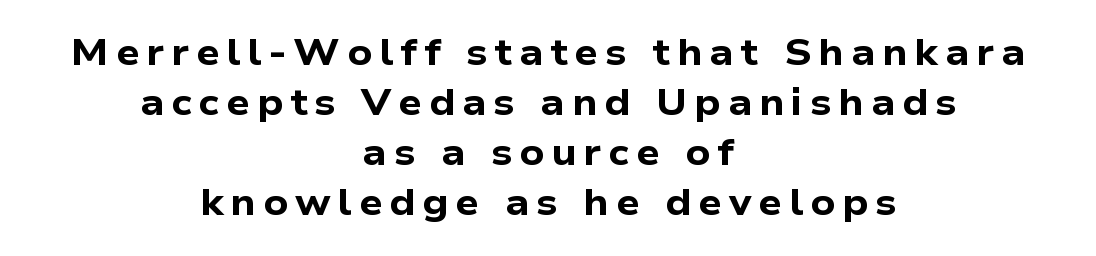
The image shows 37 px bold, wide sans-serif type; set centered, normal line spacing (1.35x), not underlined; low stroke contrast and a medium x-height.
